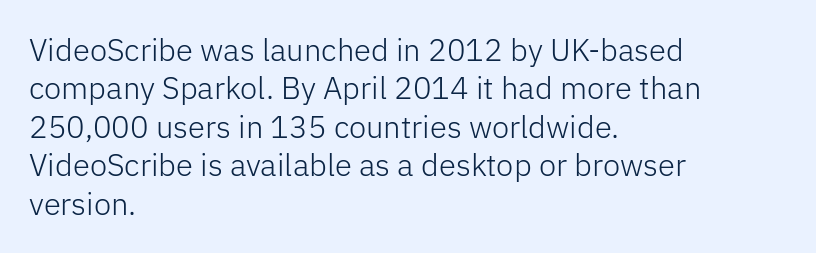
Q: Is the text bold? A: No.
Q: Is the text italic (slanted)? A: No, it is upright.
Q: Is the typeface a serif or a sans-serif typeface? A: Sans-serif.
Q: Is the text underlined? A: No.
Q: How is the paragraph aligned? A: Left-aligned.
Q: Is the spacing between letters normal or unusually wide? A: Normal.
Q: Width (condensed, normal, or wide)? A: Normal.
Q: Stroke contrast? A: Low.
Q: x-height? A: Medium.
Q: Monospaced? A: No.
